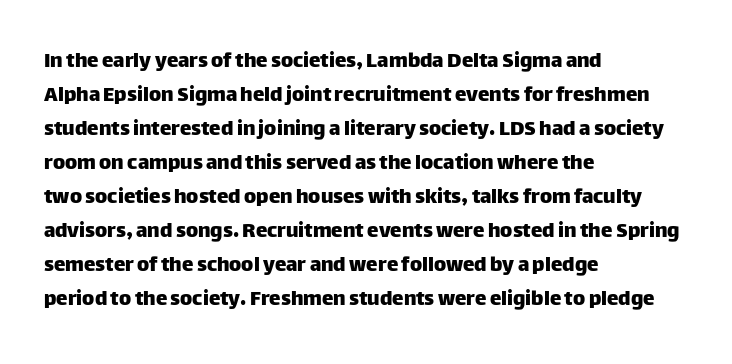
{"italic": "no", "underline": "no", "align": "left", "line_spacing": "normal", "line_spacing_ratio": 1.48, "letter_spacing": "normal", "letter_spacing_em": 0.0, "glyph_px": 23}
